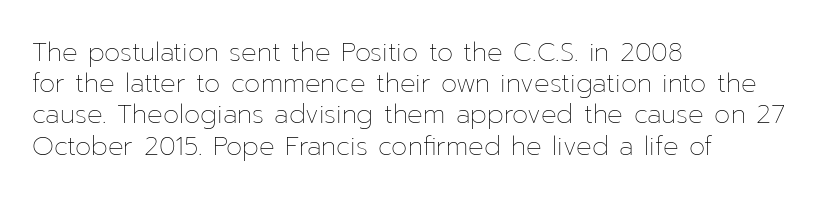
One-word summary of the alignment: left. In terms of letterspacing, this is plain default setting. The words here are not underlined. The characters are drawn with everyday or finer stroke widths. The letters stand straight up with perfectly vertical stems.
